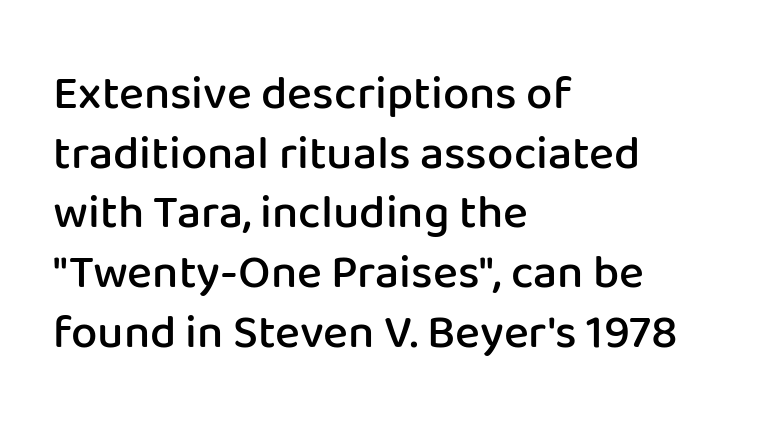
The image shows 47 px semibold sans-serif type, upright; set left-aligned, normal line spacing (1.27x), normal letter spacing, not underlined; low stroke contrast and a medium x-height.
